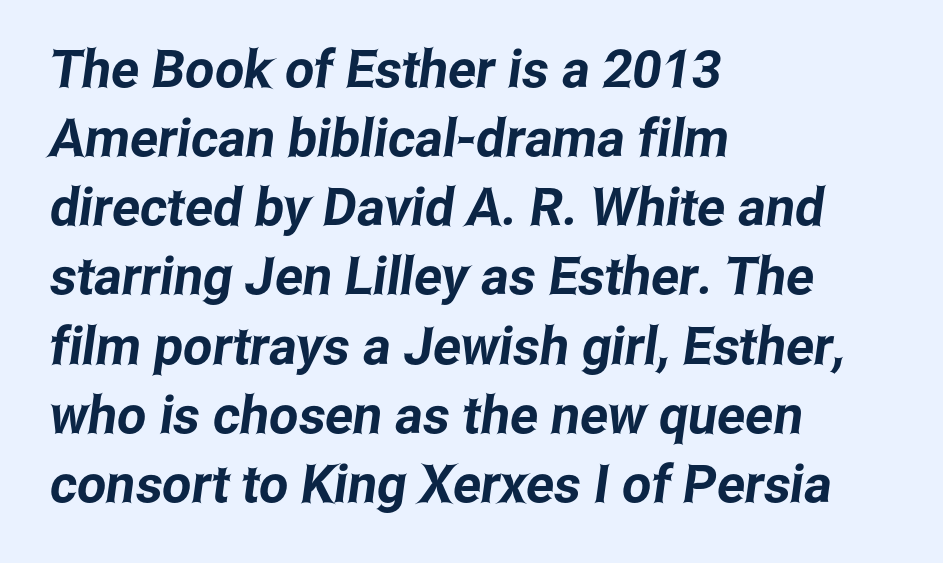
{"serif": "no", "width": "condensed", "stroke_contrast": "low", "x_height": "medium", "monospaced": "no", "underline": "no", "align": "left", "line_spacing": "normal", "line_spacing_ratio": 1.33, "letter_spacing": "normal", "letter_spacing_em": 0.0, "glyph_px": 52}
